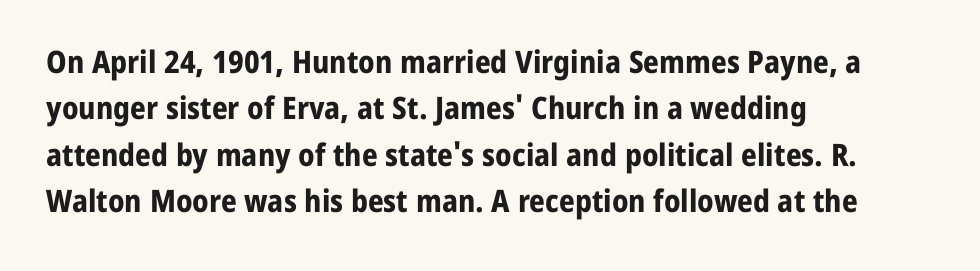
Character widths vary here, with narrow letters taking less room than wide ones. The rendering anchors every line to the left-hand side. Thick stems and heavy bowls — unmistakably bold. This is roman type, the default non-slanted kind. Unmarked baselines from the first word to the last. Regarding serifs, this sample does without them.
